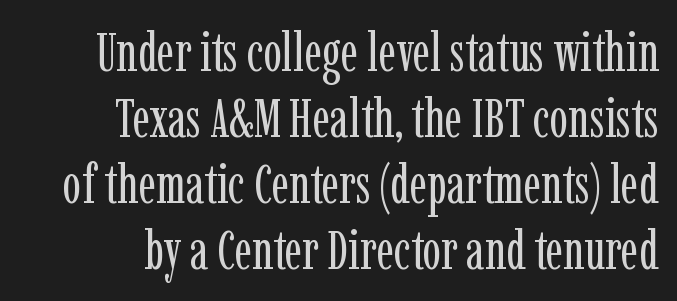
{"serif": "yes", "italic": "no", "bold": "no", "weight": "regular", "width": "condensed", "stroke_contrast": "low", "x_height": "medium", "monospaced": "no", "underline": "no", "align": "right", "line_spacing_ratio": 1.2, "letter_spacing": "normal", "letter_spacing_em": 0.0, "glyph_px": 55}
